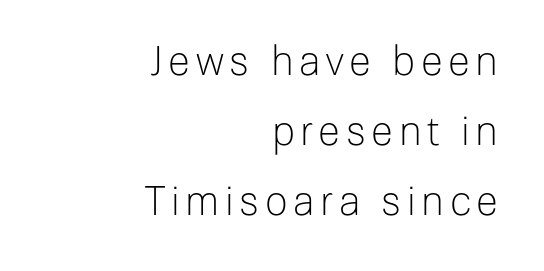
Q: Is the text bold? A: No.
Q: Is the text italic (slanted)? A: No, it is upright.
Q: Is the typeface a serif or a sans-serif typeface? A: Sans-serif.
Q: Is the text underlined? A: No.
Q: How is the paragraph aligned? A: Right-aligned.
Q: Width (condensed, normal, or wide)? A: Normal.
Q: Stroke contrast? A: Low.
Q: x-height? A: Medium.
Q: Monospaced? A: No.
